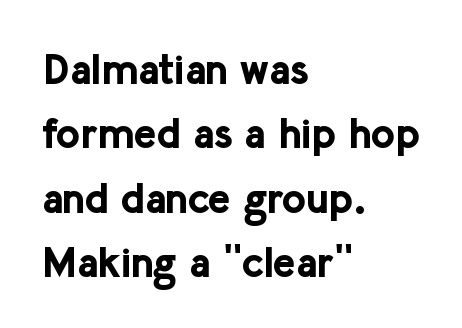
Any mark beneath the type? The region is blank. The face used here has the dense, thick strokes of a bold. Alignment: flush left. This rendering employs a face without finishing strokes, i.e., a sans-serif. Words appear dense and cohesive because spacing is normal. How would I describe the line gaps? Plain and ordinary.
